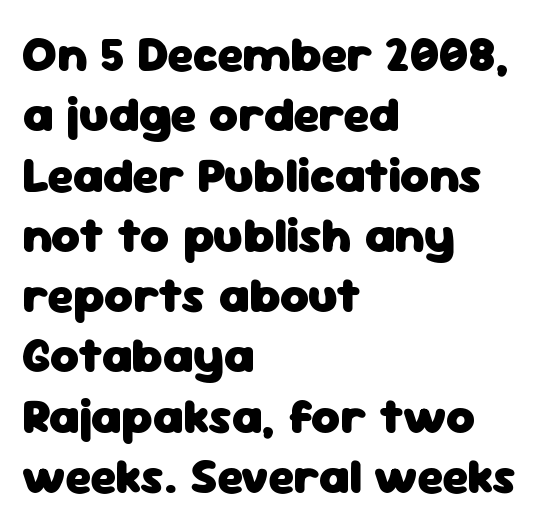
The horizontal fit of the characters is conventional and even. The axis of the letterforms is exactly vertical. Strong, thick strokes mark this as bold type. Each letter's strokes conclude bluntly, with no projecting serifs. One-word summary of the alignment: left.
